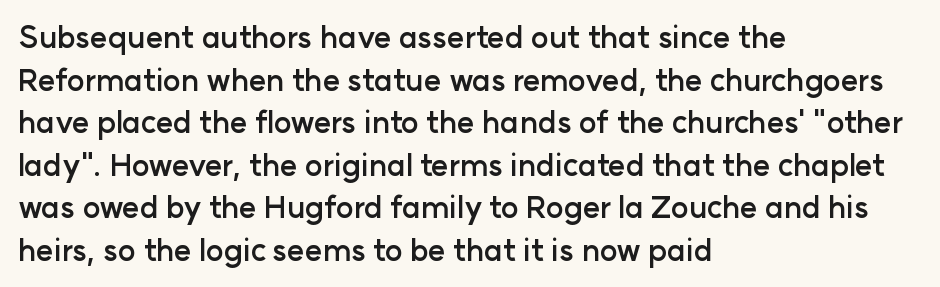
Strong, thick strokes mark this as bold type. Caption: standard tracking, unaltered. Descenders hang freely into open space. Compared with typical paragraphs, the rows here are spaced about the same. The paragraph shown leans on its left margin.
